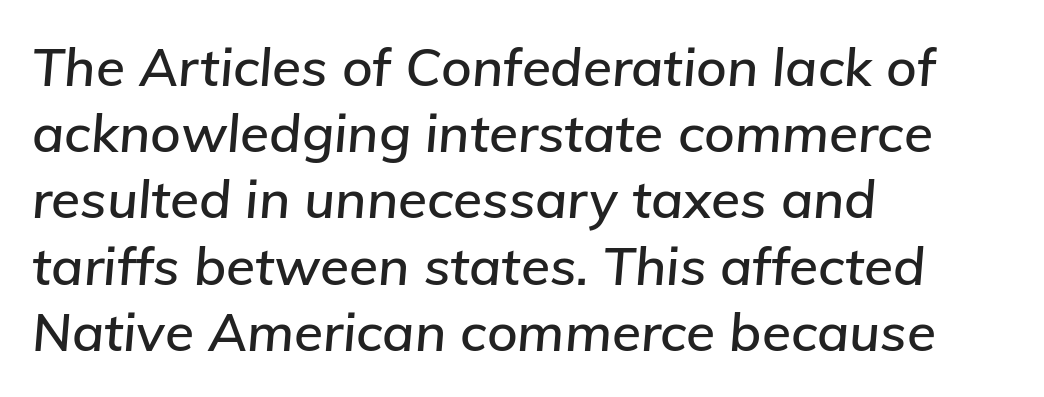
The setting favours the left margin, as ordinary paragraphs usually do. Varying glyph widths throughout — classic text-font behaviour. Glyph-to-glyph distance matches everyday printed text. One glance says typical: line gaps are just what's usual. Posture: slanted. A bare baseline throughout the passage.
